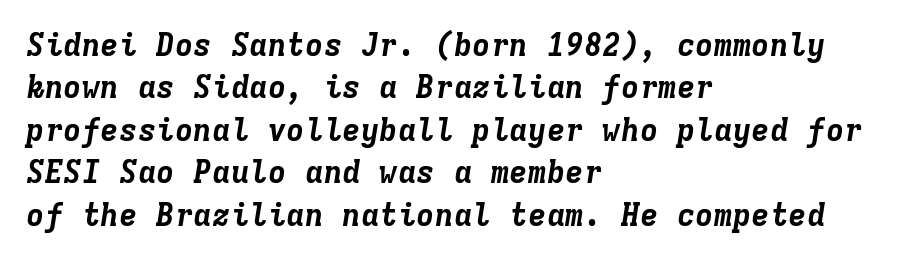
{"italic": "yes", "lean": "right", "slant_degrees": 9, "bold": "yes", "weight": "bold", "width": "normal", "stroke_contrast": "low", "x_height": "medium", "monospaced": "yes", "underline": "no", "align": "left", "line_spacing": "normal", "line_spacing_ratio": 1.37, "letter_spacing": "normal", "letter_spacing_em": 0.0, "glyph_px": 31}
